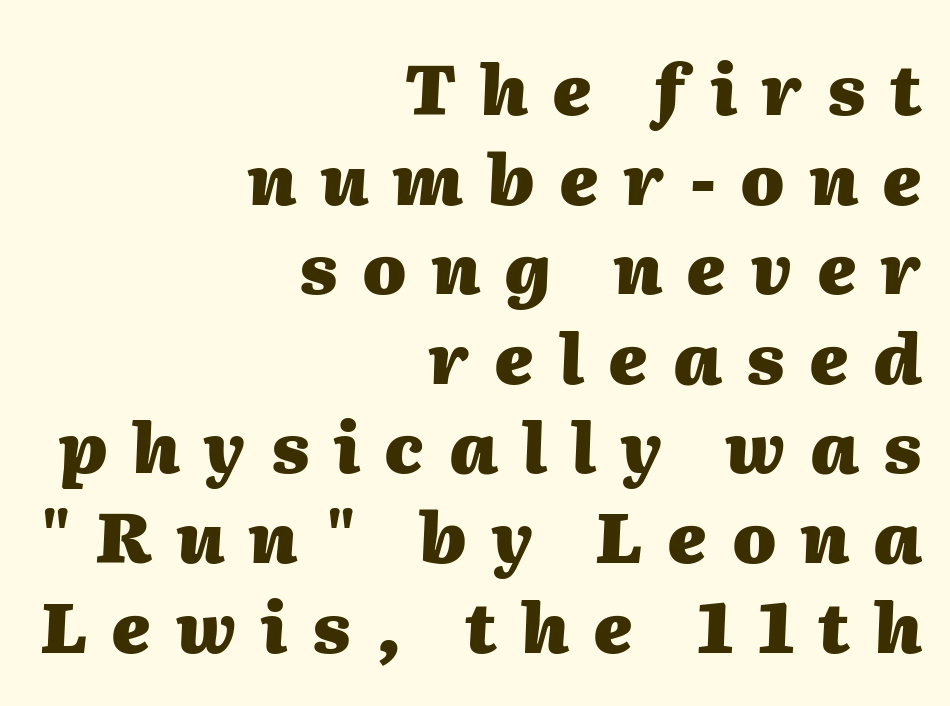
Q: Is the text bold? A: Yes.
Q: Is the text italic (slanted)? A: Yes, it leans right by about 2 degrees.
Q: Is the text underlined? A: No.
Q: How is the paragraph aligned? A: Right-aligned.
Q: Is the spacing between letters normal or unusually wide? A: Unusually wide.
Q: Is the spacing between lines tight, normal or loose? A: Normal.
Q: Width (condensed, normal, or wide)? A: Normal.
Q: Stroke contrast? A: Medium.
Q: x-height? A: Medium.
Q: Monospaced? A: No.
